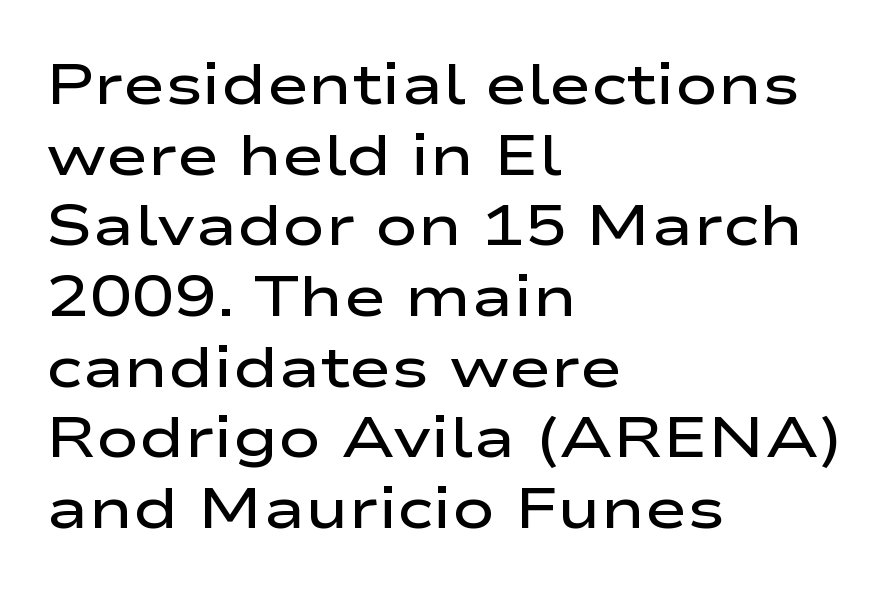
Q: Is the text bold? A: Semi-bold.
Q: Is the text italic (slanted)? A: No, it is upright.
Q: Is the typeface a serif or a sans-serif typeface? A: Sans-serif.
Q: Is the text underlined? A: No.
Q: How is the paragraph aligned? A: Left-aligned.
Q: Is the spacing between letters normal or unusually wide? A: Normal.
Q: Width (condensed, normal, or wide)? A: Wide.
Q: Stroke contrast? A: Low.
Q: x-height? A: Medium.
Q: Monospaced? A: No.
